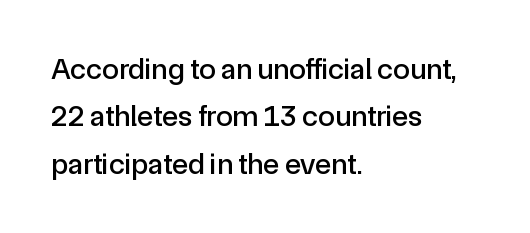
Q: Is the text italic (slanted)? A: No, it is upright.
Q: Is the typeface a serif or a sans-serif typeface? A: Sans-serif.
Q: Is the text underlined? A: No.
Q: How is the paragraph aligned? A: Left-aligned.
Q: Is the spacing between letters normal or unusually wide? A: Normal.
Q: Is the spacing between lines tight, normal or loose? A: Normal.
Q: Width (condensed, normal, or wide)? A: Normal.
Q: x-height? A: Medium.
Q: Monospaced? A: No.
